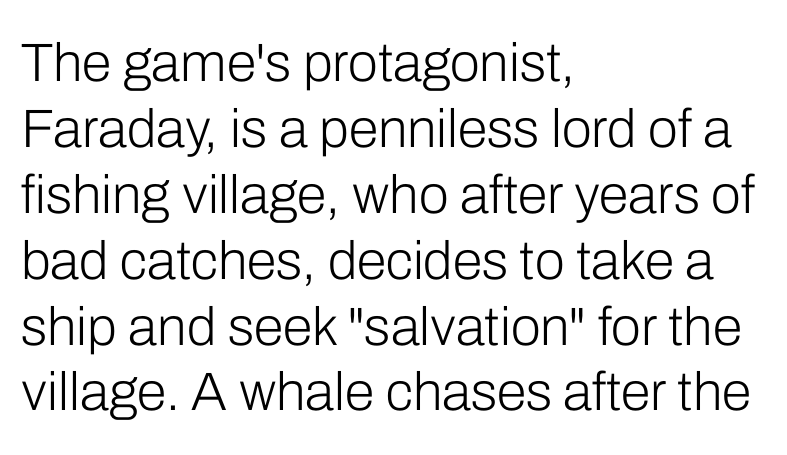
The image shows 54 px light sans-serif type, upright; set left-aligned, line spacing 1.22x, normal letter spacing, not underlined; low stroke contrast and a medium x-height.
